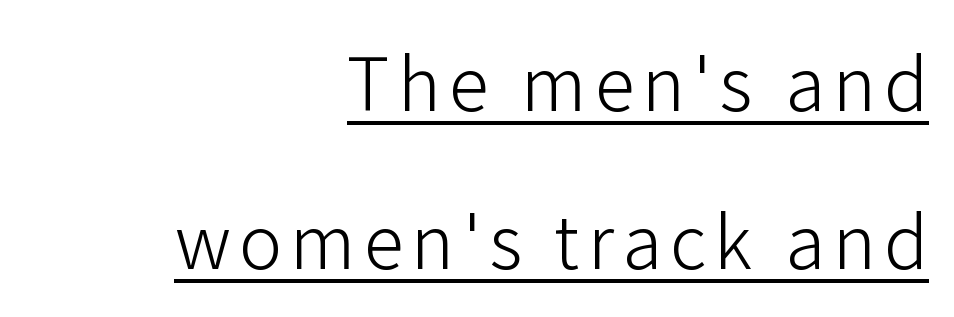
Q: Is the text bold? A: No.
Q: Is the text italic (slanted)? A: No, it is upright.
Q: Is the typeface a serif or a sans-serif typeface? A: Sans-serif.
Q: Is the text underlined? A: Yes.
Q: How is the paragraph aligned? A: Right-aligned.
Q: Is the spacing between lines tight, normal or loose? A: Loose.
Q: Width (condensed, normal, or wide)? A: Normal.
Q: Stroke contrast? A: Low.
Q: x-height? A: Medium.
Q: Monospaced? A: No.
